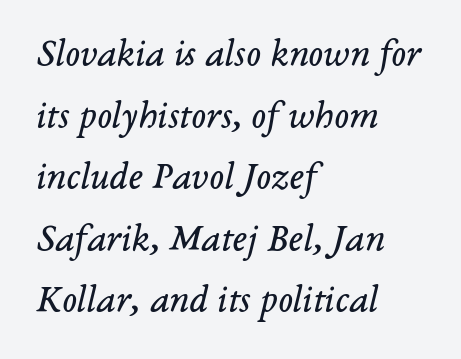
Compared with typical paragraphs, the rows here are spaced about the same. The type family on display is of the serif kind. Heaviness? Minimal to ordinary, like unemphasized prose. Compared with a centered layout, this one pins lines to the left instead.
